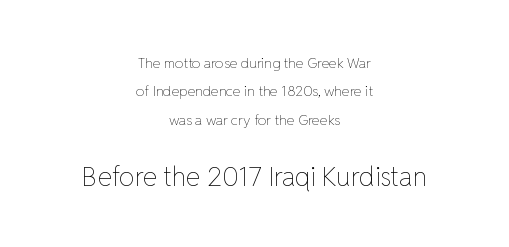
Top chunk: small. Bottom chunk: large. Is this a heavy cut? Hardly; it is regular or lighter. Does the copy run flush right? No — it is centered line by line. Vertically, the passage feels expansive, rows floating well apart.
